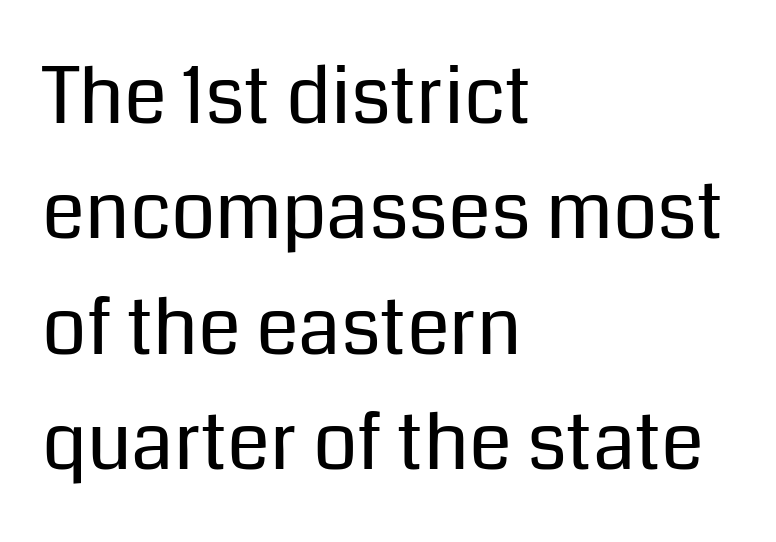
The image shows 78 px regular-weight sans-serif type, upright; set left-aligned, normal line spacing (1.48x), normal letter spacing, not underlined; low stroke contrast and a medium x-height.
